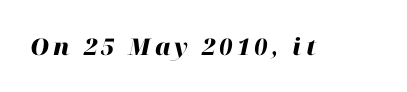
Bold? Absolutely — the strokes are thick and heavy. Rendered with sloped, italic letterforms. The gap between lines stays unmarked.
